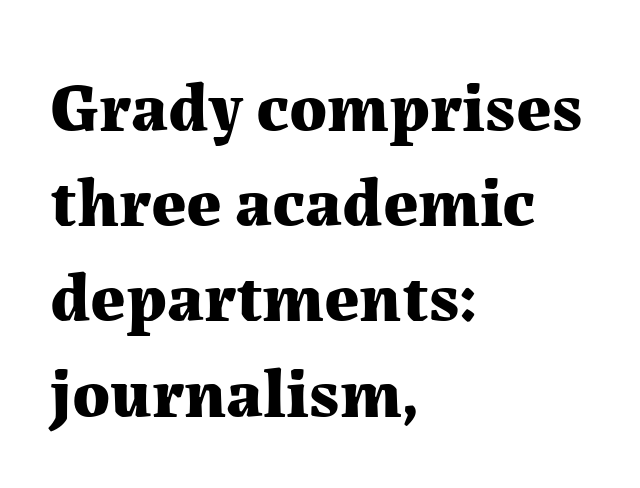
The image shows 70 px bold serif type, upright; set left-aligned, normal line spacing (1.36x), normal letter spacing, not underlined; medium stroke contrast and a medium x-height.
